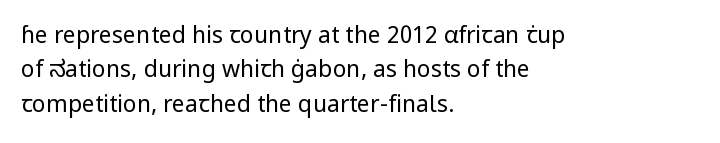
Q: Is the text bold? A: No.
Q: Is the text italic (slanted)? A: No, it is upright.
Q: Is the text underlined? A: No.
Q: How is the paragraph aligned? A: Left-aligned.
Q: Is the spacing between letters normal or unusually wide? A: Normal.
Q: Is the spacing between lines tight, normal or loose? A: Normal.
